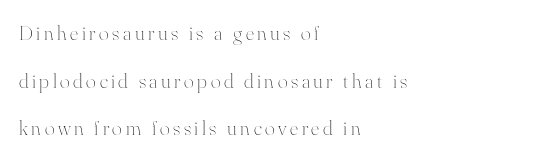
{"italic": "no", "bold": "no", "underline": "no", "align": "left", "line_spacing": "loose", "line_spacing_ratio": 2.27, "glyph_px": 21}
